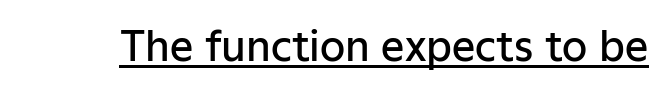
Italic? Not at all — the glyphs are vertical. Between one letter and the next there's only the usual sliver of space. The rendering uses natural spacing where letterforms have individual widths. Looks like someone drew a line under every word here. The typesetting leans somewhat heavy: a semibold.
